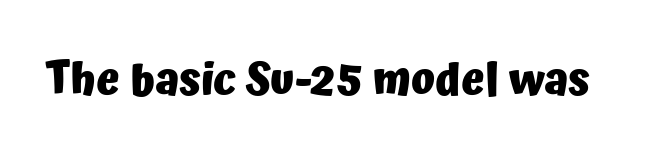
The image shows 44 px heavy sans-serif type, upright; set normal letter spacing, not underlined; low stroke contrast and a medium x-height.
